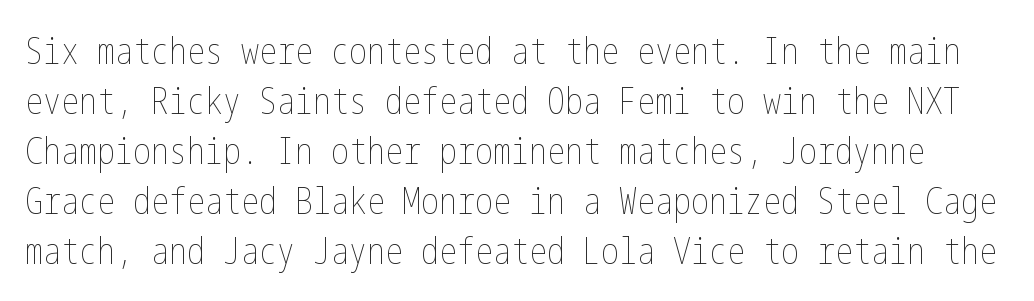
Descender tails drop into unmarked territory. The specimen reads as upright at a glance. This reads as an unemphasized weight, regular at the heaviest. How are the letters spaced? Ordinarily, with no added tracking.
